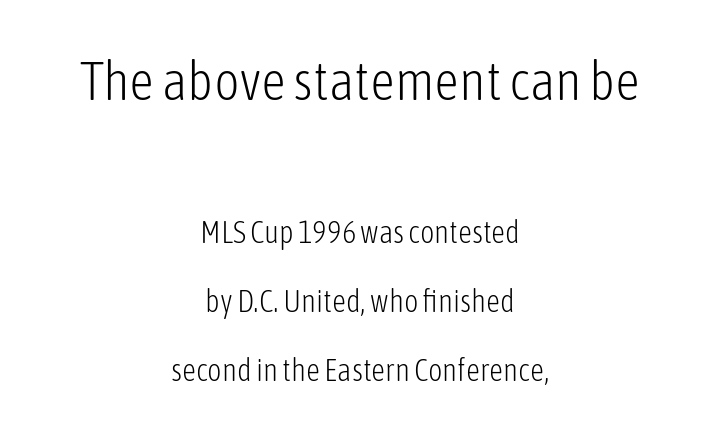
Q: Is the text bold? A: No.
Q: Is the text italic (slanted)? A: No, it is upright.
Q: Is the typeface a serif or a sans-serif typeface? A: Sans-serif.
Q: Is the text underlined? A: No.
Q: How is the paragraph aligned? A: Centered.
Q: Is the spacing between letters normal or unusually wide? A: Normal.
Q: Is the spacing between lines tight, normal or loose? A: Loose.
Q: Which block of text is set in a larger size, the first (top) or the second (bottom)? A: The first (top) one.
Q: Width (condensed, normal, or wide)? A: Condensed.
Q: Stroke contrast? A: Low.
Q: x-height? A: Medium.
Q: Monospaced? A: No.
